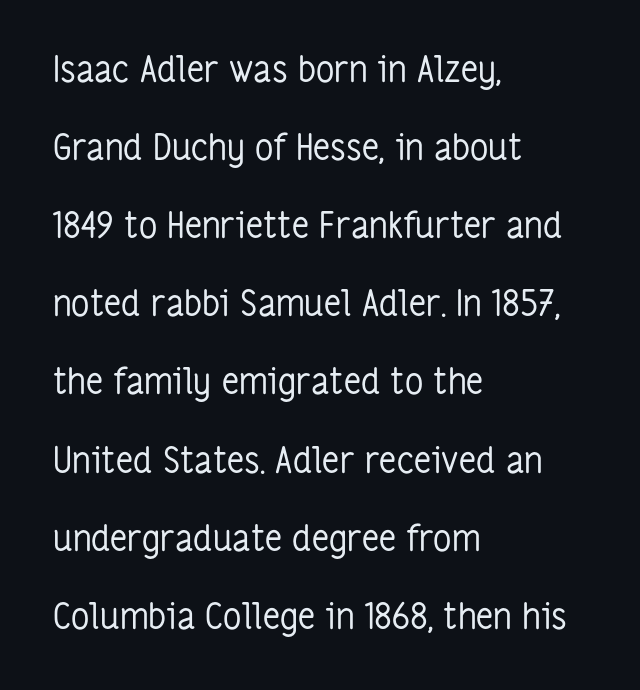
The letters look calm and open, with moderate or lighter stems. One glance says open: line gaps are wider than usual. Teacher's note: observe the even left margin — that is flush-left alignment. Looks like regular typesetting: each glyph gets only the width it needs. Standard letterfit; no display-style spreading of the glyphs. The lettering stays uniformly vertical, giving the passage a roman look.
